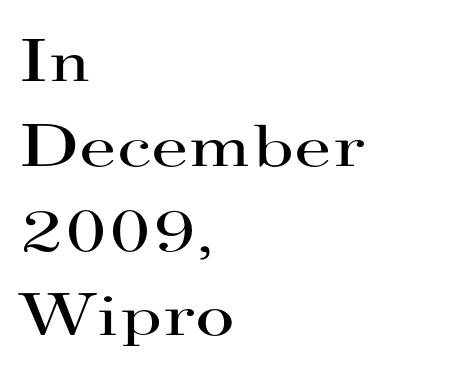
The image shows 61 px regular-weight, wide serif type, upright; set left-aligned, normal line spacing (1.39x), normal letter spacing, not underlined; high stroke contrast and a small x-height.
